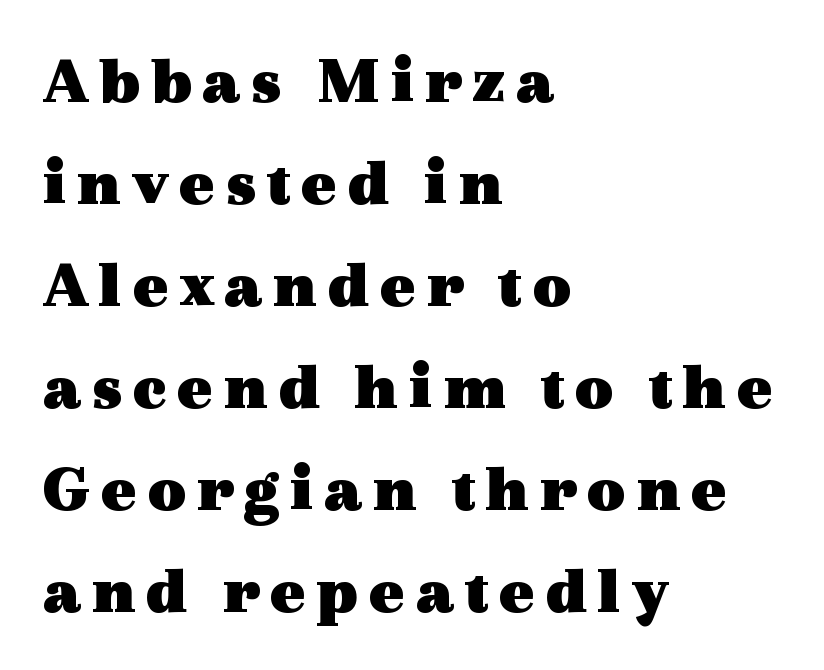
Q: Is the text bold? A: Yes.
Q: Is the text italic (slanted)? A: No, it is upright.
Q: Is the typeface a serif or a sans-serif typeface? A: Serif.
Q: Is the text underlined? A: No.
Q: How is the paragraph aligned? A: Left-aligned.
Q: Is the spacing between lines tight, normal or loose? A: Normal.
Q: Width (condensed, normal, or wide)? A: Wide.
Q: x-height? A: Medium.
Q: Monospaced? A: No.
